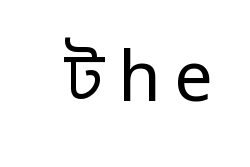
The weight would be labelled regular, book, light, or lighter still. Each letter keeps its own natural width here, so spacing adapts to shape. A bare baseline throughout the passage. Font category for this specimen: sans-serif.
